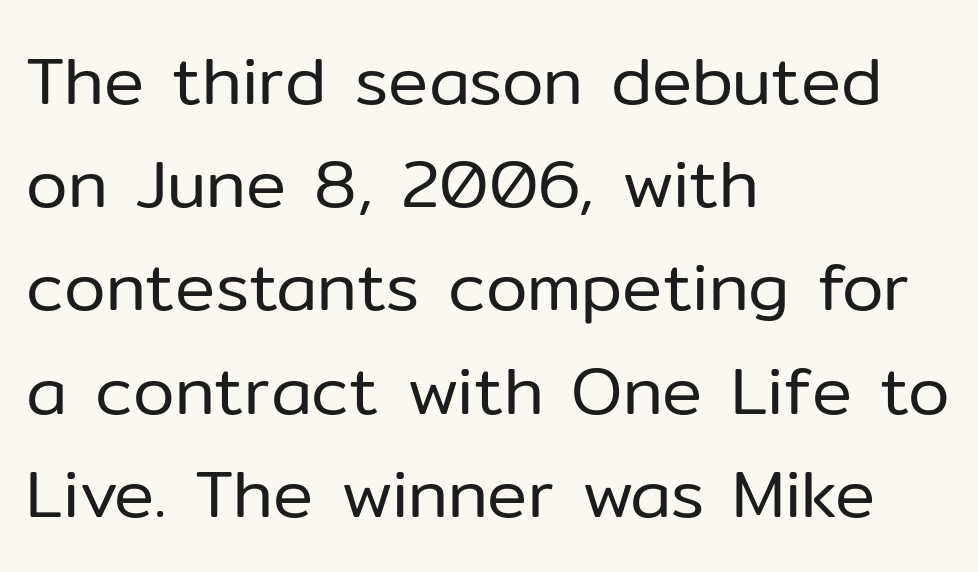
When letters stand straight like this, we call the style roman or upright. Rule under the text: the space is simply empty. A typesetter would call this proportional, since set widths differ per character. Nothing unusual about the tracking: characters are spaced as the font intends. Where is the straight margin? On the left.
